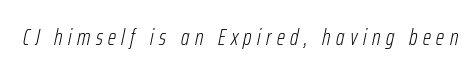
The words here are not underlined. The passage shown has open, widely tracked lettering throughout. These lines were composed using italics. No chunkiness to these letters — they're not bold.
